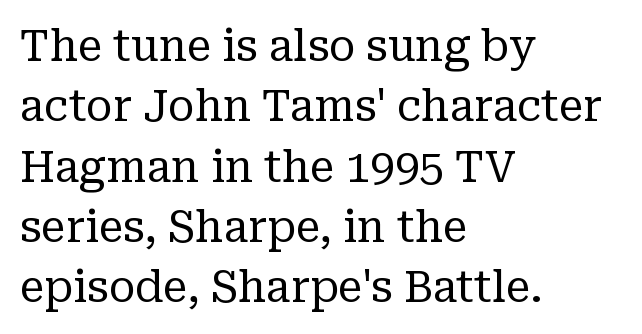
The image shows 44 px regular-weight serif type, upright; set left-aligned, normal line spacing (1.37x), normal letter spacing, not underlined; low stroke contrast and a medium x-height.
